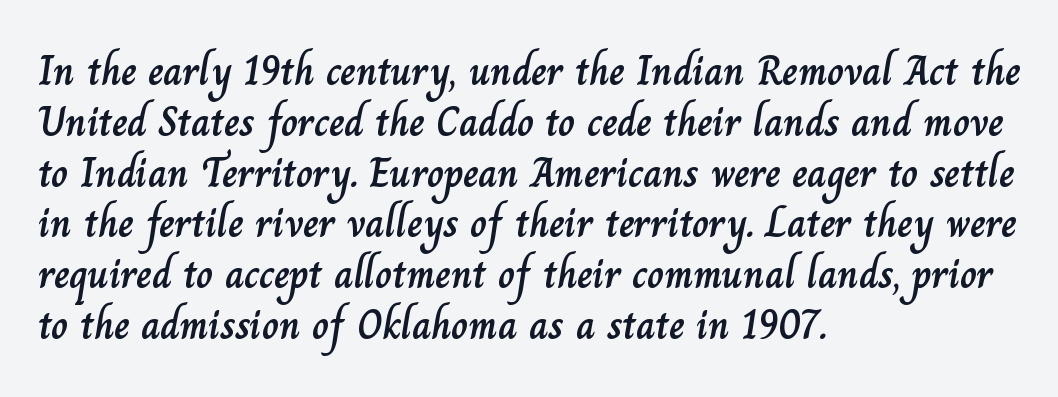
Q: Is the text italic (slanted)? A: Yes.
Q: Is the text underlined? A: No.
Q: How is the paragraph aligned? A: Left-aligned.
Q: Is the spacing between letters normal or unusually wide? A: Normal.
Q: Width (condensed, normal, or wide)? A: Normal.
Q: Stroke contrast? A: Low.
Q: x-height? A: Small.
Q: Monospaced? A: No.
